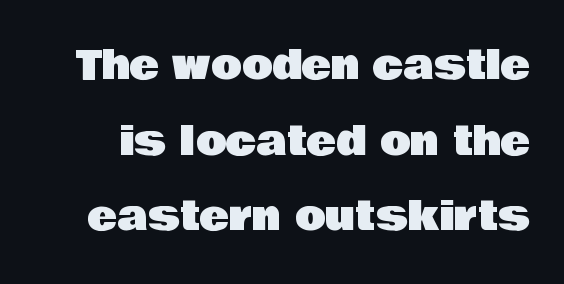
The image shows 40 px sans-serif type, upright; set line spacing 1.89x, normal letter spacing, not underlined; low stroke contrast and a large x-height.
